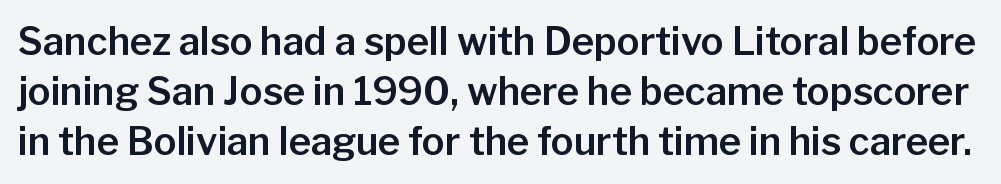
{"serif": "no", "italic": "no", "width": "normal", "stroke_contrast": "low", "x_height": "medium", "monospaced": "no", "underline": "no", "line_spacing": "normal", "line_spacing_ratio": 1.32, "letter_spacing": "normal", "letter_spacing_em": 0.0, "glyph_px": 38}
